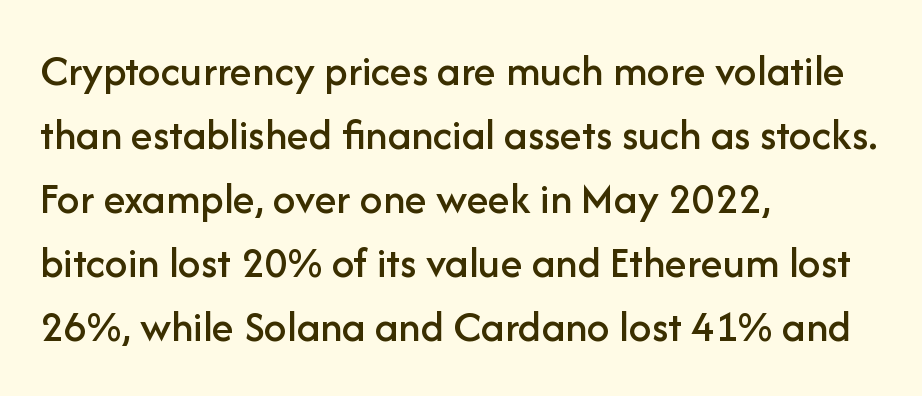
{"serif": "no", "italic": "no", "width": "normal", "stroke_contrast": "low", "x_height": "medium", "monospaced": "no", "underline": "no", "align": "left", "line_spacing": "normal", "line_spacing_ratio": 1.42, "letter_spacing": "normal", "letter_spacing_em": 0.0, "glyph_px": 45}
